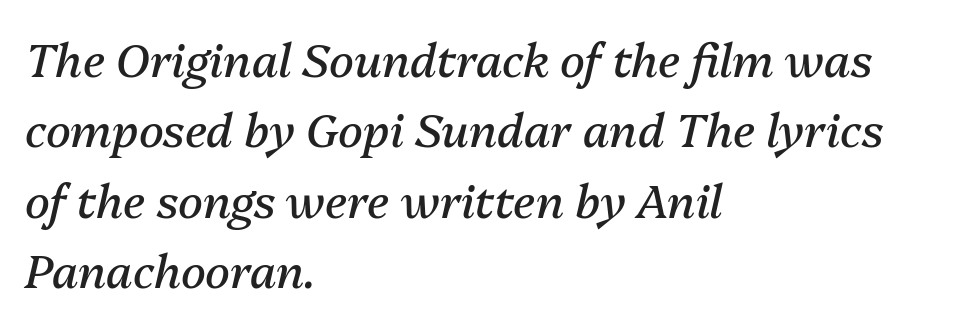
Visually the block forms a straight wall on the left and a jagged coastline on the right. A typesetter would call this proportional, since set widths differ per character. The weight would be labelled regular, book, light, or lighter still. Reading down the column, the eye jumps a familiar distance to each next line. It's the slanting kind of type.
